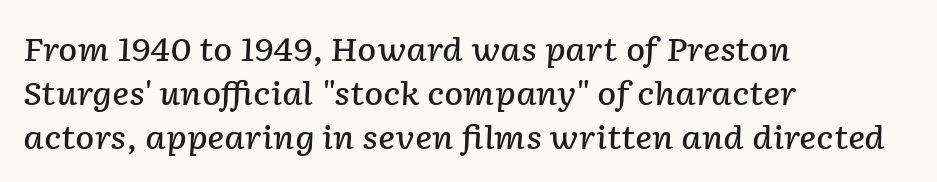
{"italic": "yes", "lean": "right", "slant_degrees": 2, "bold": "semi", "weight": "semibold", "width": "normal", "stroke_contrast": "low", "x_height": "medium", "monospaced": "no", "underline": "no", "align": "left", "line_spacing": "normal", "line_spacing_ratio": 1.37, "letter_spacing": "normal", "letter_spacing_em": 0.0, "glyph_px": 32}
